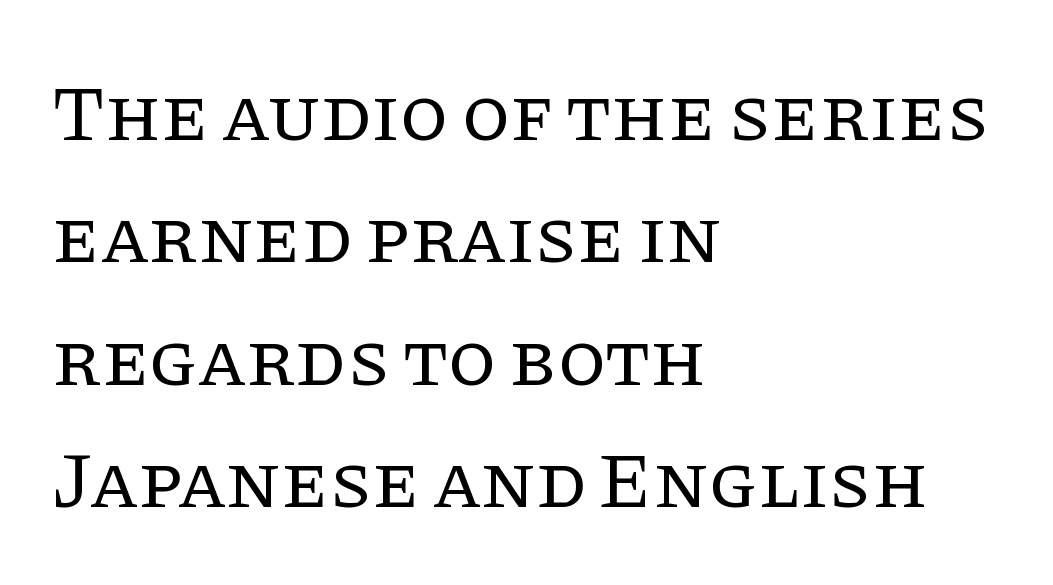
Baseline-to-baseline distance is the conventional proportion of letter height. A clean baseline with only descenders dipping below it. Do the characters align in a grid? No, the font is proportional. In terms of letterspacing, this is plain default setting.
